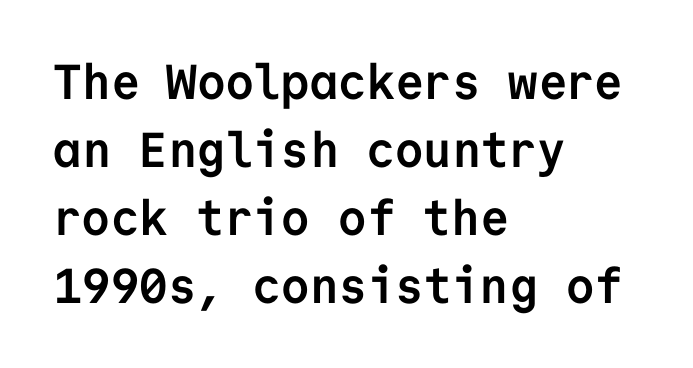
Q: Is the text bold? A: Yes.
Q: Is the text italic (slanted)? A: No, it is upright.
Q: Is the typeface a serif or a sans-serif typeface? A: Sans-serif.
Q: Is the text underlined? A: No.
Q: How is the paragraph aligned? A: Left-aligned.
Q: Is the spacing between letters normal or unusually wide? A: Normal.
Q: Is the spacing between lines tight, normal or loose? A: Normal.
Q: Width (condensed, normal, or wide)? A: Normal.
Q: Stroke contrast? A: Low.
Q: x-height? A: Medium.
Q: Monospaced? A: Yes.
